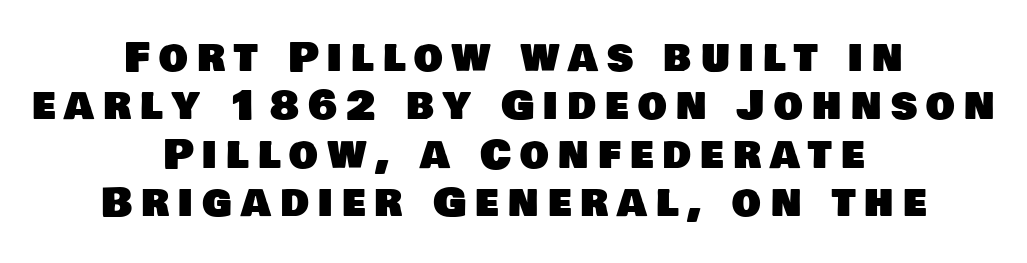
{"serif": "no", "width": "normal", "stroke_contrast": "low", "x_height": "large", "monospaced": "no", "underline": "no", "align": "center", "line_spacing_ratio": 1.18, "letter_spacing": "wide", "letter_spacing_em": 0.22, "glyph_px": 41}
